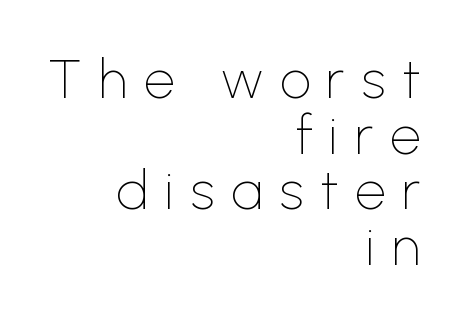
{"serif": "no", "italic": "no", "bold": "no", "weight": "thin", "width": "normal", "stroke_contrast": "low", "x_height": "medium", "monospaced": "no", "underline": "no", "align": "right", "line_spacing": "tight", "line_spacing_ratio": 1.03, "letter_spacing": "wide", "letter_spacing_em": 0.31, "glyph_px": 54}
